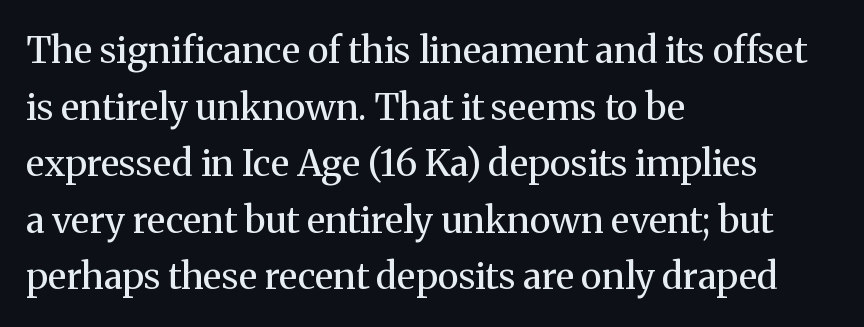
The image shows 37 px regular-weight serif type, upright; set left-aligned, normal line spacing (1.53x), normal letter spacing, not underlined; medium stroke contrast and a medium x-height.
